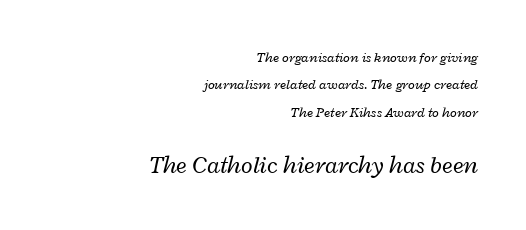
{"italic": "yes", "lean": "right", "slant_degrees": 12, "bold": "no", "underline": "no", "align": "right", "line_spacing": "loose", "line_spacing_ratio": 1.95, "letter_spacing": "normal", "letter_spacing_em": 0.0, "larger_block": "second", "size_ratio": 1.71, "glyph_px": 24}
